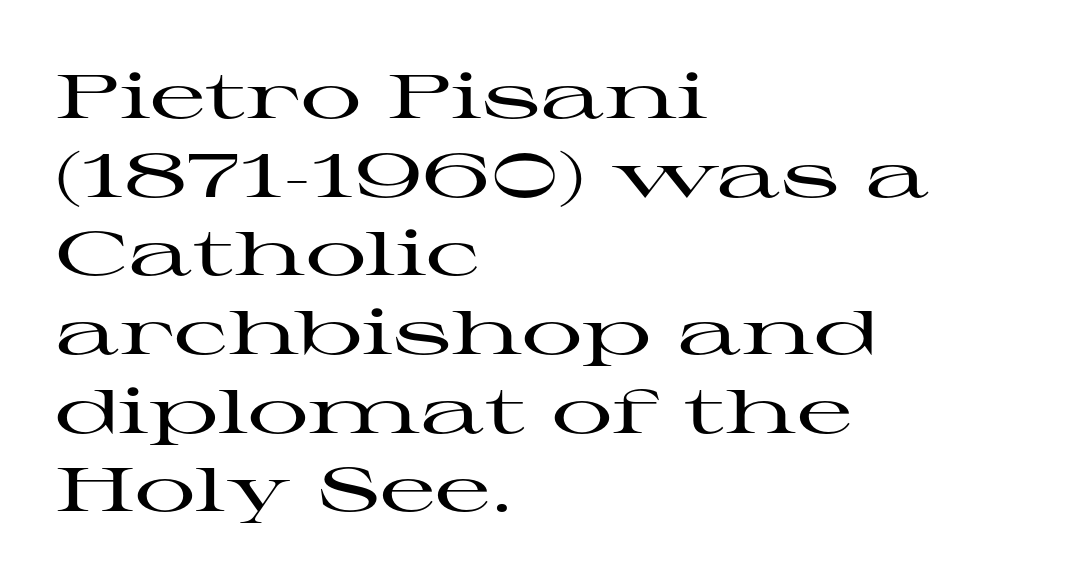
Serif or sans? Serif — the stroke terminals have little feet. This rendering features lettering with no underline. Ascenders rise straight up at ninety degrees. This block has exactly the height ordinary leading produces.
